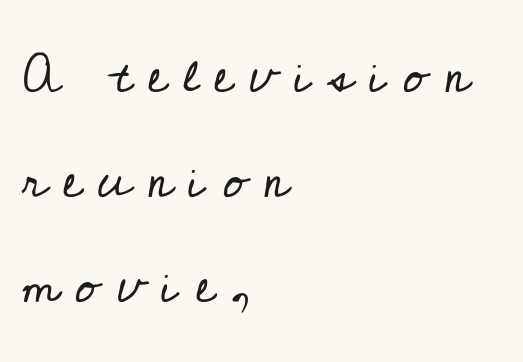
{"serif": "yes", "bold": "no", "weight": "regular", "width": "normal", "stroke_contrast": "low", "x_height": "small", "monospaced": "no", "underline": "no", "align": "left", "line_spacing": "loose", "line_spacing_ratio": 1.91, "letter_spacing": "wide", "letter_spacing_em": 0.28, "glyph_px": 55}
